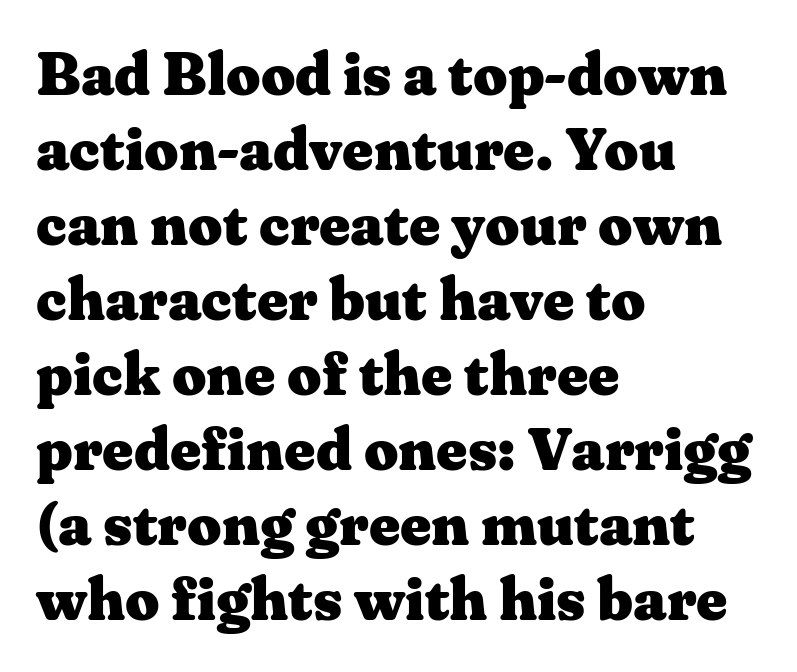
The image shows 60 px heavy, wide serif type, upright; set left-aligned, normal line spacing (1.25x), normal letter spacing, not underlined; medium stroke contrast and a medium x-height.
